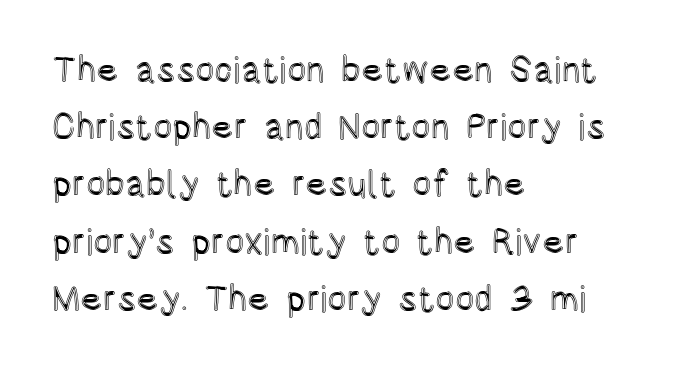
Q: Is the text italic (slanted)? A: No, it is upright.
Q: Is the text underlined? A: No.
Q: How is the paragraph aligned? A: Left-aligned.
Q: Is the spacing between letters normal or unusually wide? A: Normal.
Q: Is the spacing between lines tight, normal or loose? A: Normal.
Q: Width (condensed, normal, or wide)? A: Condensed.
Q: x-height? A: Large.
Q: Monospaced? A: No.
